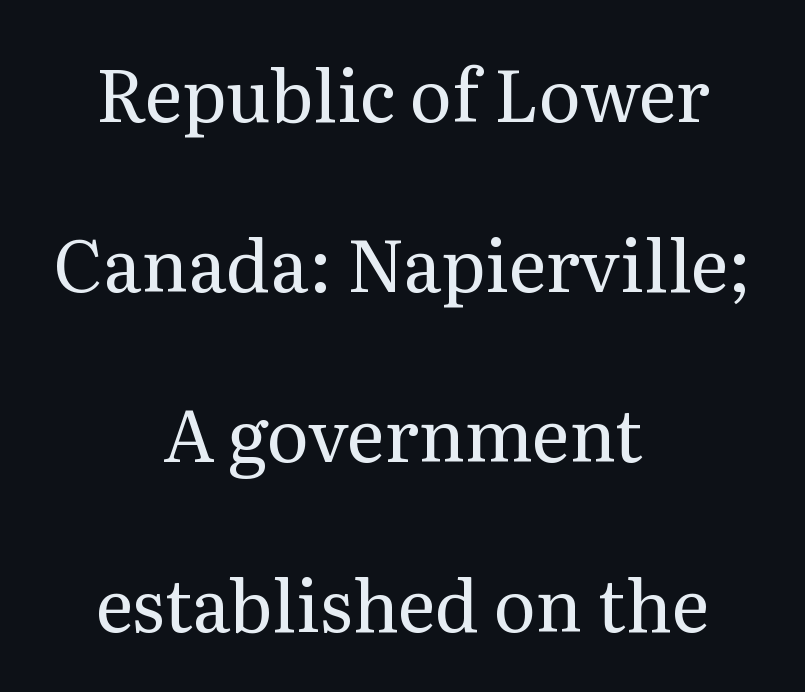
{"serif": "yes", "italic": "no", "bold": "no", "weight": "regular", "width": "normal", "stroke_contrast": "medium", "x_height": "medium", "monospaced": "no", "underline": "no", "align": "center", "line_spacing": "loose", "line_spacing_ratio": 2.36, "letter_spacing": "normal", "letter_spacing_em": 0.0, "glyph_px": 72}
